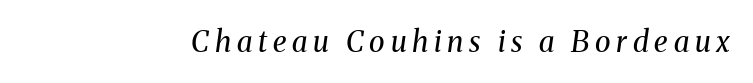
Letterform terminals end in serifs throughout the passage. A typesetter would call this heavily tracked-out type. Lines of text with bare space underneath. The passage shown is typed in a proportional face where columns would drift. Stroke thickness stays within the range of a standard reading face or lighter.
